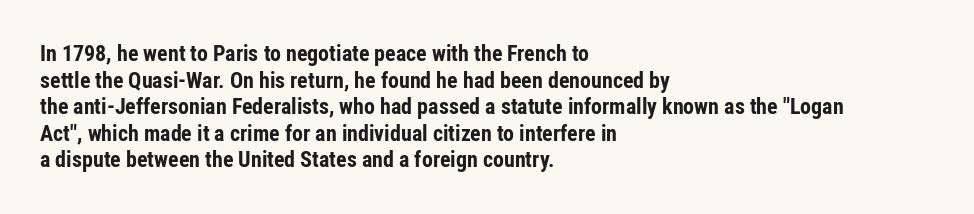
{"italic": "no", "bold": "yes", "underline": "no", "align": "left", "line_spacing_ratio": 1.21, "letter_spacing": "normal", "letter_spacing_em": 0.0, "glyph_px": 22}
